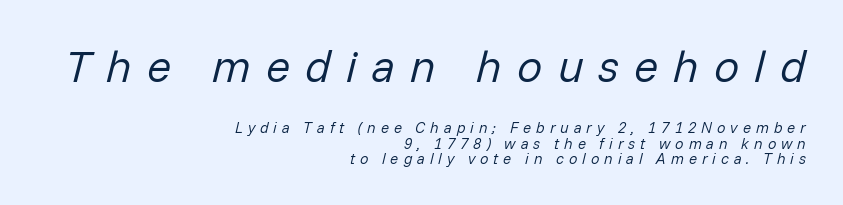
{"italic": "yes", "lean": "right", "slant_degrees": 14, "bold": "no", "weight": "regular", "width": "normal", "stroke_contrast": "low", "x_height": "medium", "monospaced": "no", "underline": "no", "align": "right", "line_spacing": "tight", "line_spacing_ratio": 1.01, "letter_spacing": "wide", "letter_spacing_em": 0.33, "larger_block": "first", "size_ratio": 3.0, "glyph_px": 45}
